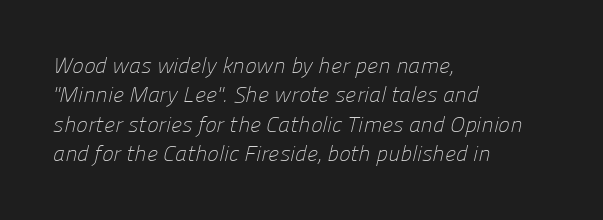
The rendering uses a moderate line-height, typical for paragraphs. Nothing heavy about these letters — not bold at all. In CSS terms this would be text-align: left. No extra tracking has been applied to these lines.
